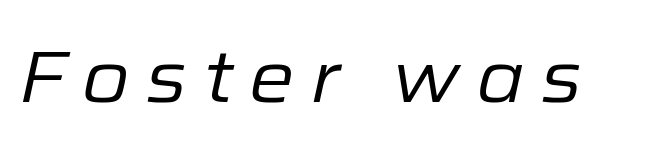
Q: Is the text bold? A: No.
Q: Is the text italic (slanted)? A: Yes, it leans right by about 12 degrees.
Q: Is the text underlined? A: No.
Q: Is the spacing between letters normal or unusually wide? A: Unusually wide.
Q: Width (condensed, normal, or wide)? A: Normal.
Q: Stroke contrast? A: Low.
Q: x-height? A: Medium.
Q: Monospaced? A: No.
